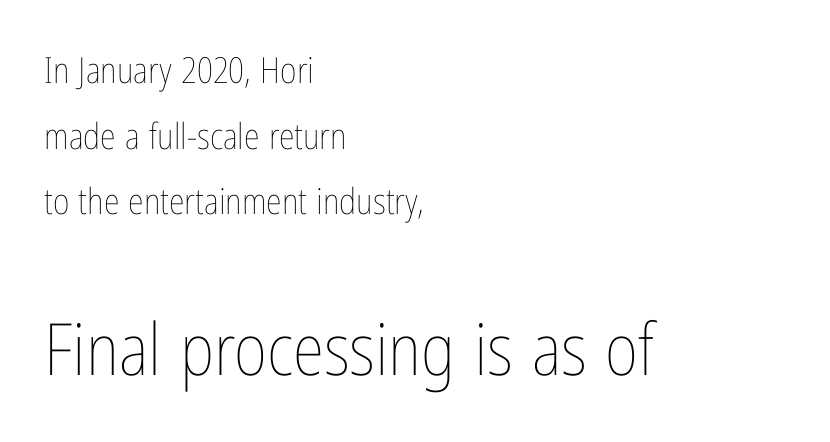
Q: Is the text bold? A: No.
Q: Is the text italic (slanted)? A: No, it is upright.
Q: Is the text underlined? A: No.
Q: How is the paragraph aligned? A: Left-aligned.
Q: Is the spacing between letters normal or unusually wide? A: Normal.
Q: Which block of text is set in a larger size, the first (top) or the second (bottom)? A: The second (bottom) one.
Q: Width (condensed, normal, or wide)? A: Condensed.
Q: Stroke contrast? A: Low.
Q: x-height? A: Medium.
Q: Monospaced? A: No.
